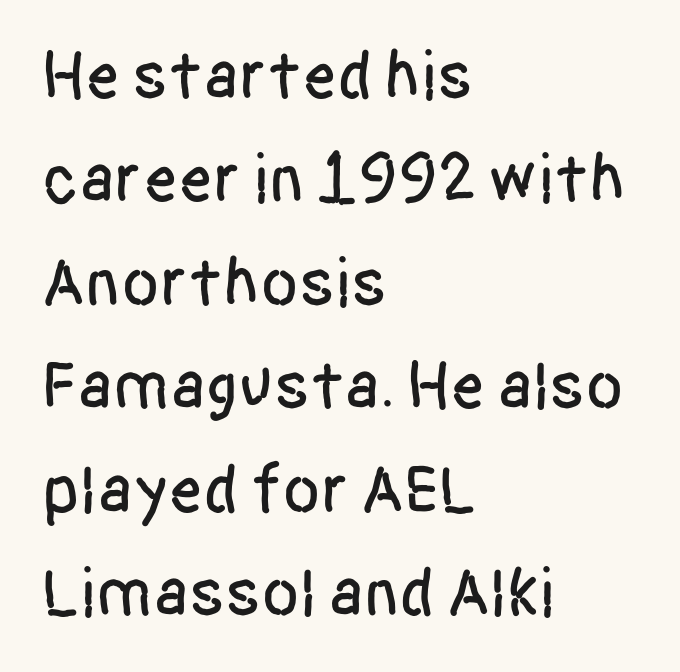
Q: Is the text italic (slanted)? A: No, it is upright.
Q: Is the typeface a serif or a sans-serif typeface? A: Sans-serif.
Q: Is the text underlined? A: No.
Q: How is the paragraph aligned? A: Left-aligned.
Q: Is the spacing between letters normal or unusually wide? A: Normal.
Q: Is the spacing between lines tight, normal or loose? A: Normal.
Q: Width (condensed, normal, or wide)? A: Condensed.
Q: Stroke contrast? A: Low.
Q: x-height? A: Large.
Q: Monospaced? A: No.
